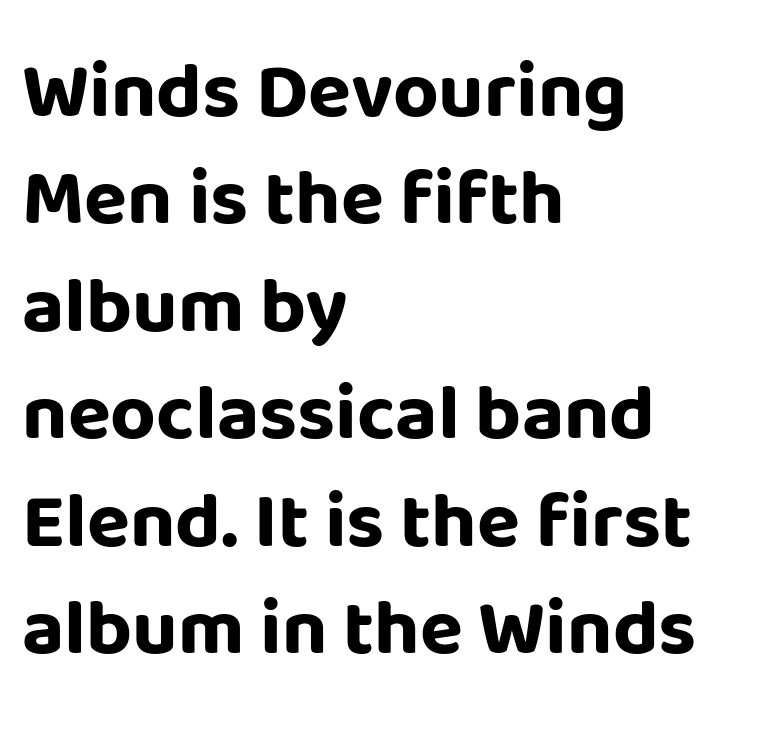
The image shows 79 px bold sans-serif type, upright; set left-aligned, normal line spacing (1.36x), normal letter spacing, not underlined; low stroke contrast and a large x-height.
